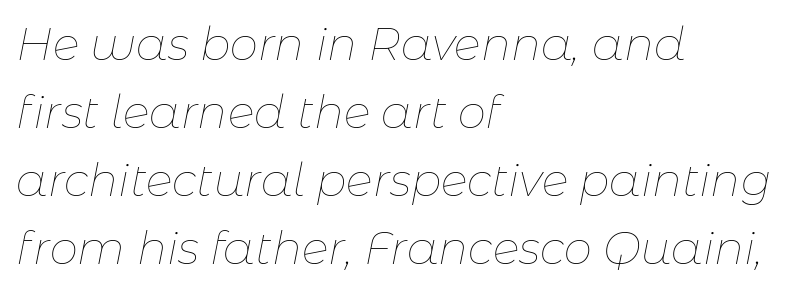
Italic? Definitely — the glyphs are oblique. A student would call this left alignment; a typographer would say flush left, rag right. Stroke thickness stays within the range of a standard reading face or lighter. The passage shown is typed in a proportional face where columns would drift. Regarding leading, the lines here are spaced in the standard way. No extra tracking has been applied to these lines.
